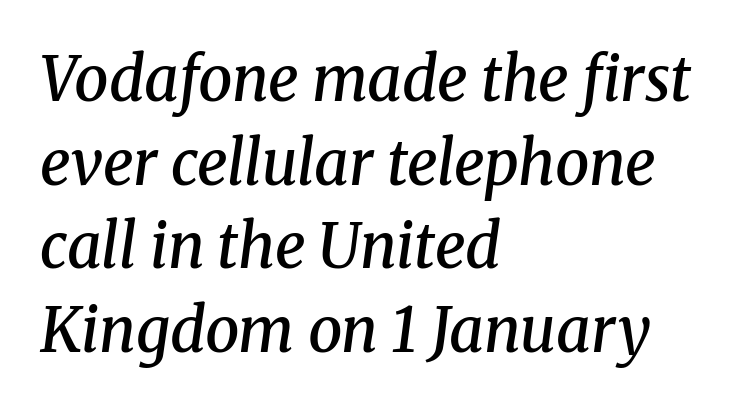
Q: Is the text bold? A: Semi-bold.
Q: Is the text italic (slanted)? A: Yes, it leans right by about 8 degrees.
Q: Is the typeface a serif or a sans-serif typeface? A: Serif.
Q: Is the text underlined? A: No.
Q: How is the paragraph aligned? A: Left-aligned.
Q: Is the spacing between letters normal or unusually wide? A: Normal.
Q: Is the spacing between lines tight, normal or loose? A: Normal.
Q: Width (condensed, normal, or wide)? A: Normal.
Q: Stroke contrast? A: Medium.
Q: x-height? A: Medium.
Q: Monospaced? A: No.
